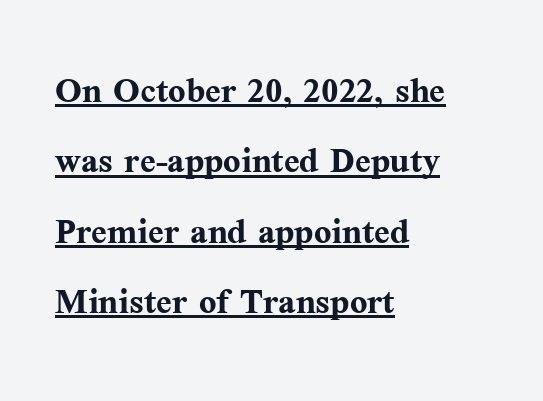
The image shows 46 px semibold serif type, upright; set left-aligned, normal line spacing (1.53x), normal letter spacing, underlined; medium stroke contrast and a medium x-height.
